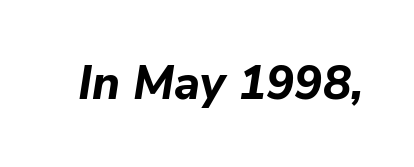
{"italic": "yes", "lean": "right", "slant_degrees": 9, "bold": "yes", "weight": "bold", "width": "normal", "stroke_contrast": "low", "x_height": "medium", "monospaced": "no", "underline": "no", "letter_spacing": "normal", "letter_spacing_em": 0.0, "glyph_px": 47}
